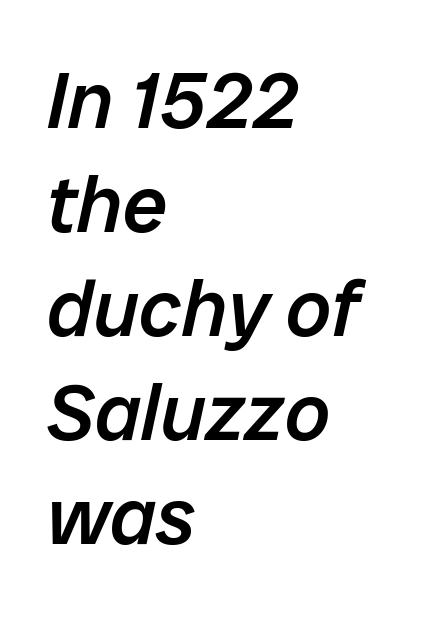
Q: Is the text bold? A: Semi-bold.
Q: Is the text italic (slanted)? A: Yes, it leans right by about 12 degrees.
Q: Is the text underlined? A: No.
Q: How is the paragraph aligned? A: Left-aligned.
Q: Is the spacing between letters normal or unusually wide? A: Normal.
Q: Is the spacing between lines tight, normal or loose? A: Normal.
Q: Width (condensed, normal, or wide)? A: Normal.
Q: Stroke contrast? A: Low.
Q: x-height? A: Medium.
Q: Monospaced? A: No.
